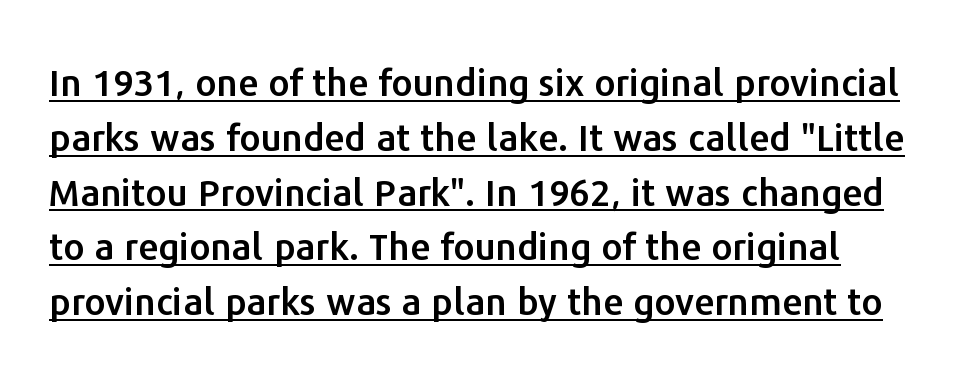
Q: Is the text italic (slanted)? A: No, it is upright.
Q: Is the typeface a serif or a sans-serif typeface? A: Sans-serif.
Q: Is the text underlined? A: Yes.
Q: Is the spacing between letters normal or unusually wide? A: Normal.
Q: Is the spacing between lines tight, normal or loose? A: Normal.
Q: Width (condensed, normal, or wide)? A: Normal.
Q: Stroke contrast? A: Low.
Q: x-height? A: Medium.
Q: Monospaced? A: No.
